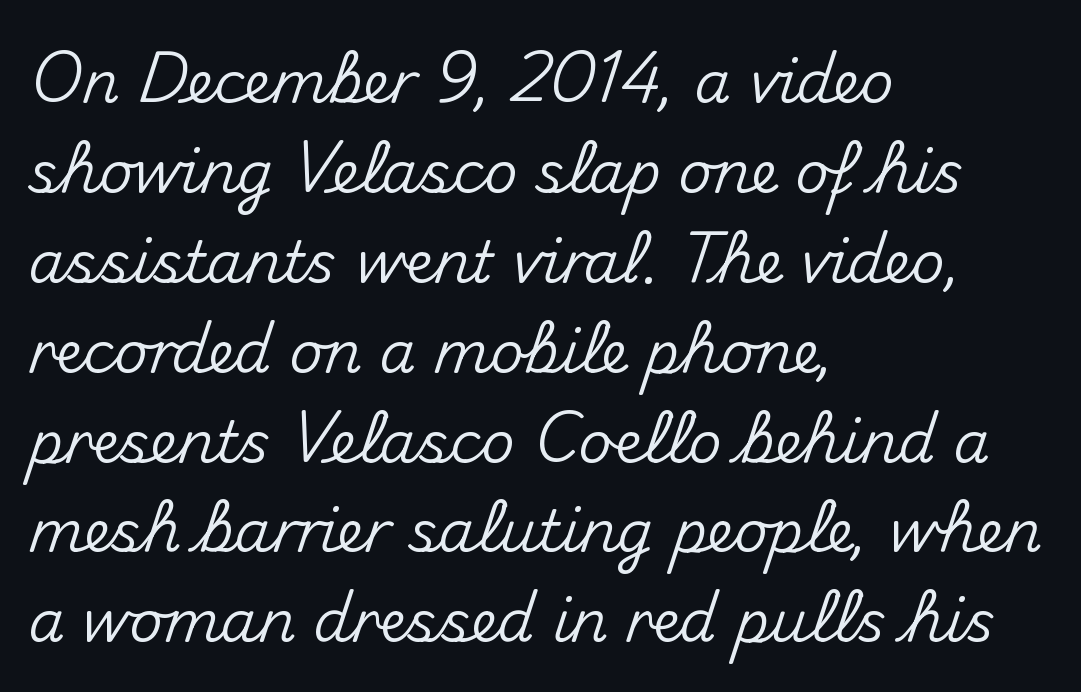
Q: Is the text italic (slanted)? A: Yes.
Q: Is the typeface a serif or a sans-serif typeface? A: Sans-serif.
Q: Is the text underlined? A: No.
Q: How is the paragraph aligned? A: Left-aligned.
Q: Is the spacing between letters normal or unusually wide? A: Normal.
Q: Is the spacing between lines tight, normal or loose? A: Normal.
Q: Width (condensed, normal, or wide)? A: Normal.
Q: Stroke contrast? A: Medium.
Q: x-height? A: Small.
Q: Monospaced? A: No.
